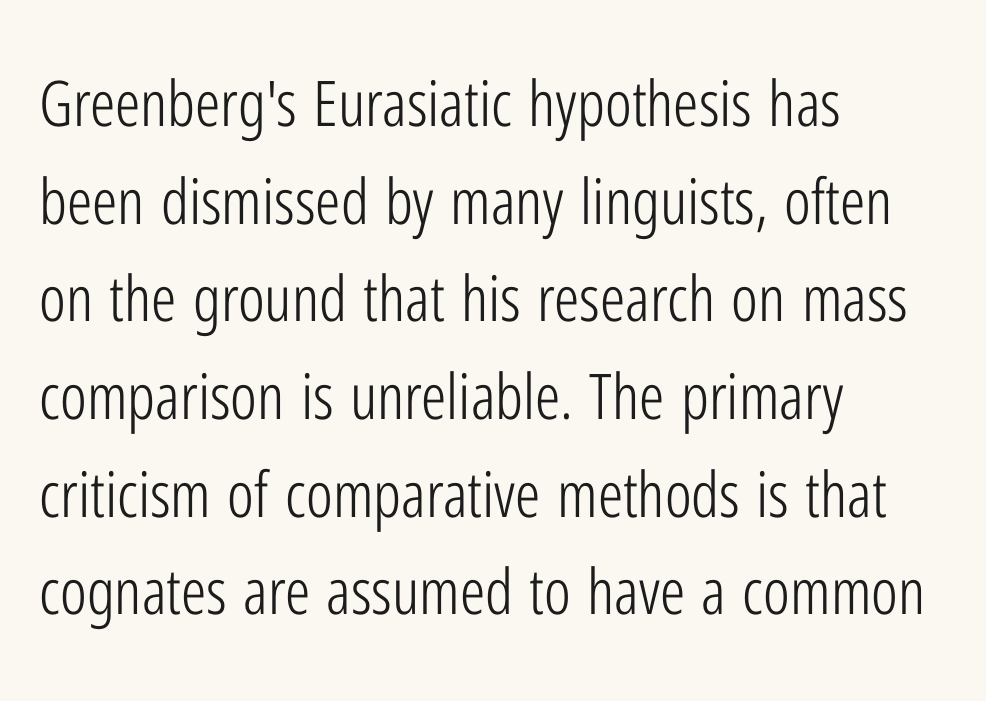
The image shows 63 px light, condensed sans-serif type, upright; set left-aligned, normal line spacing (1.55x), normal letter spacing, not underlined; low stroke contrast and a medium x-height.
